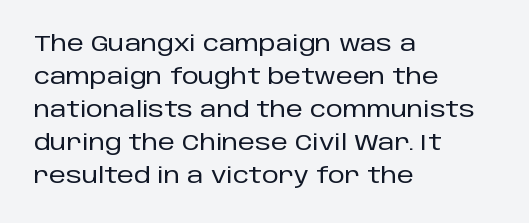
The image shows 21 px text type, upright; set left-aligned, normal line spacing (1.57x), normal letter spacing, not underlined.
